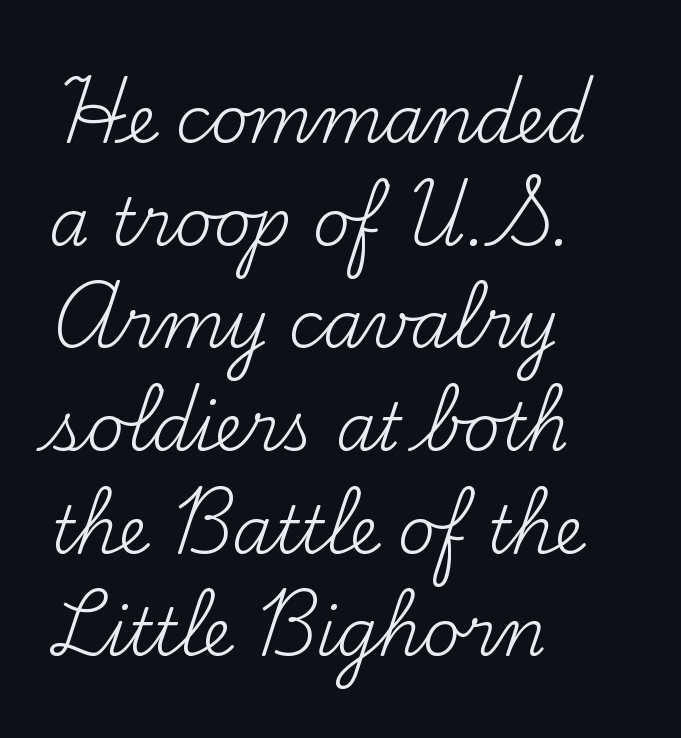
The image shows 65 px regular-weight serif type; set left-aligned, normal line spacing (1.58x), normal letter spacing, not underlined; medium stroke contrast and a small x-height.
